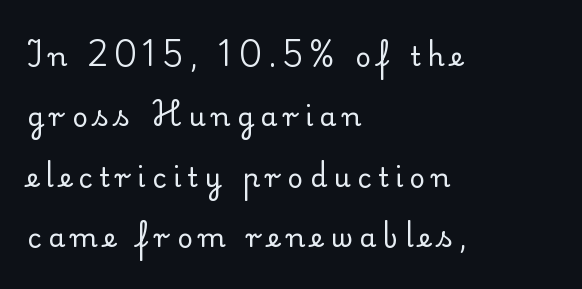
Q: Is the text bold? A: No.
Q: Is the text italic (slanted)? A: No, it is upright.
Q: Is the text underlined? A: No.
Q: How is the paragraph aligned? A: Left-aligned.
Q: Is the spacing between letters normal or unusually wide? A: Unusually wide.
Q: Is the spacing between lines tight, normal or loose? A: Loose.
